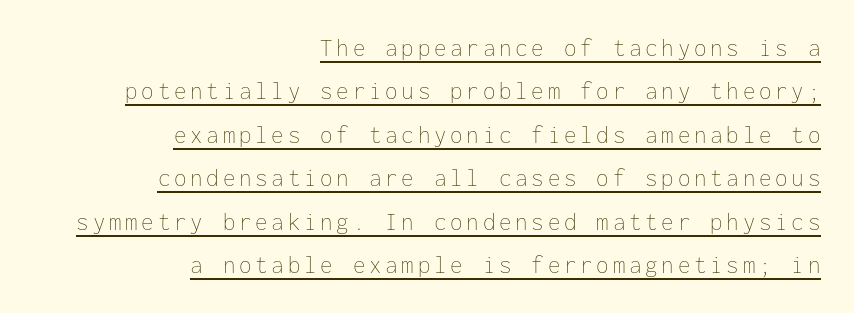
Q: Is the text bold? A: No.
Q: Is the text italic (slanted)? A: No, it is upright.
Q: Is the text underlined? A: Yes.
Q: How is the paragraph aligned? A: Right-aligned.
